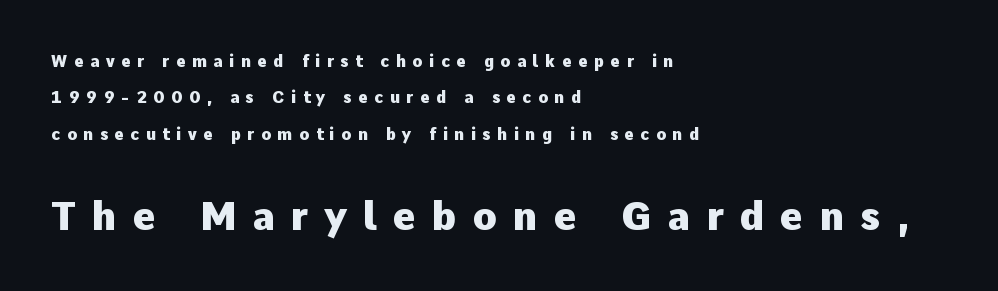
{"serif": "no", "italic": "no", "bold": "yes", "weight": "heavy", "width": "normal", "stroke_contrast": "low", "x_height": "medium", "monospaced": "no", "underline": "no", "align": "left", "line_spacing": "loose", "line_spacing_ratio": 2.28, "letter_spacing": "wide", "letter_spacing_em": 0.41, "larger_block": "second", "size_ratio": 2.44, "glyph_px": 39}
